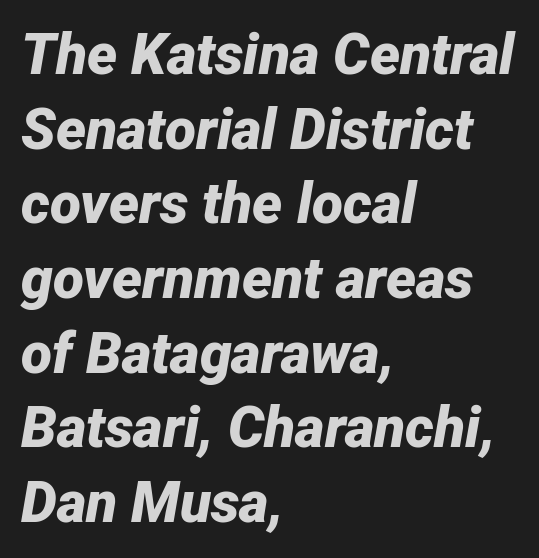
The image shows 57 px bold type, italic (leaning right); set left-aligned, normal line spacing (1.31x), normal letter spacing, not underlined; low stroke contrast and a medium x-height.
